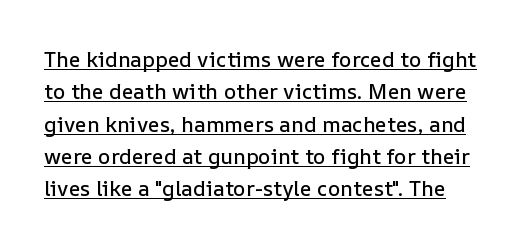
Q: Is the text italic (slanted)? A: No, it is upright.
Q: Is the text underlined? A: Yes.
Q: Is the spacing between letters normal or unusually wide? A: Normal.
Q: Is the spacing between lines tight, normal or loose? A: Normal.
